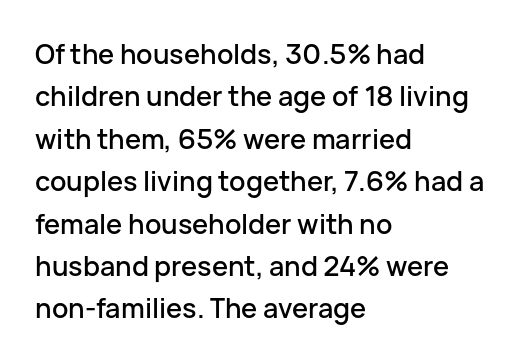
Successive baselines arrive at the customary interval. Tall strokes in this sample are plumb rather than angled. Where is the straight margin? On the left. Lines of text with bare space underneath. Each word holds together tightly as a unit, with standard inter-letter gaps.
